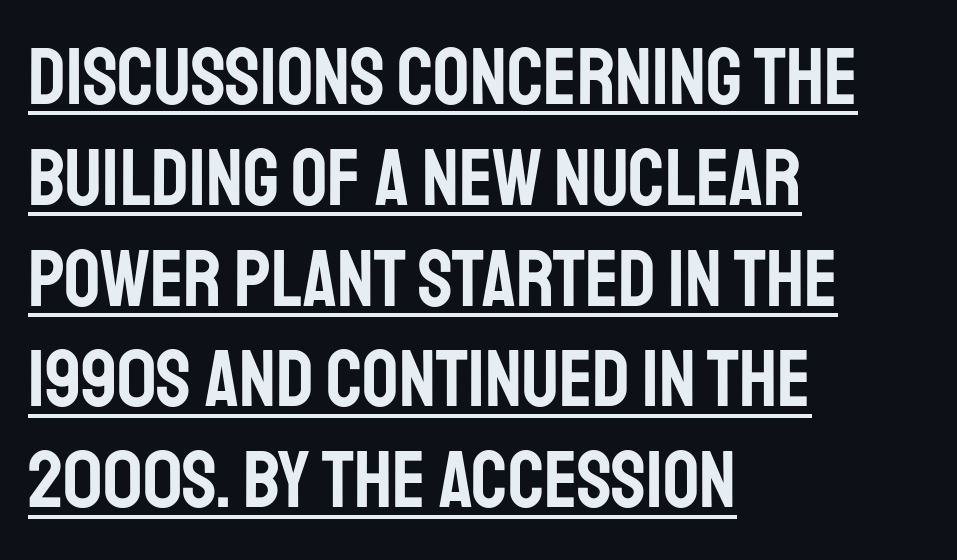
Q: Is the text italic (slanted)? A: No, it is upright.
Q: Is the typeface a serif or a sans-serif typeface? A: Sans-serif.
Q: Is the text underlined? A: Yes.
Q: How is the paragraph aligned? A: Left-aligned.
Q: Is the spacing between letters normal or unusually wide? A: Normal.
Q: Is the spacing between lines tight, normal or loose? A: Normal.
Q: Width (condensed, normal, or wide)? A: Condensed.
Q: Stroke contrast? A: Low.
Q: x-height? A: Large.
Q: Monospaced? A: No.
